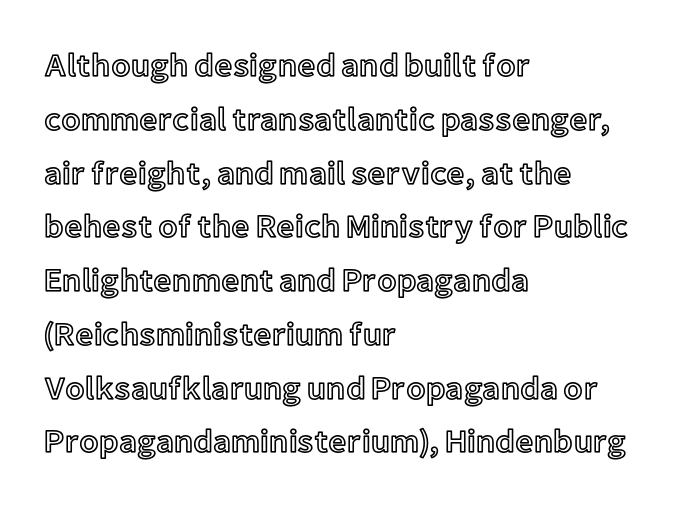
The image shows 32 px text type, upright; set left-aligned, normal line spacing (1.68x), normal letter spacing, not underlined; a medium x-height.
